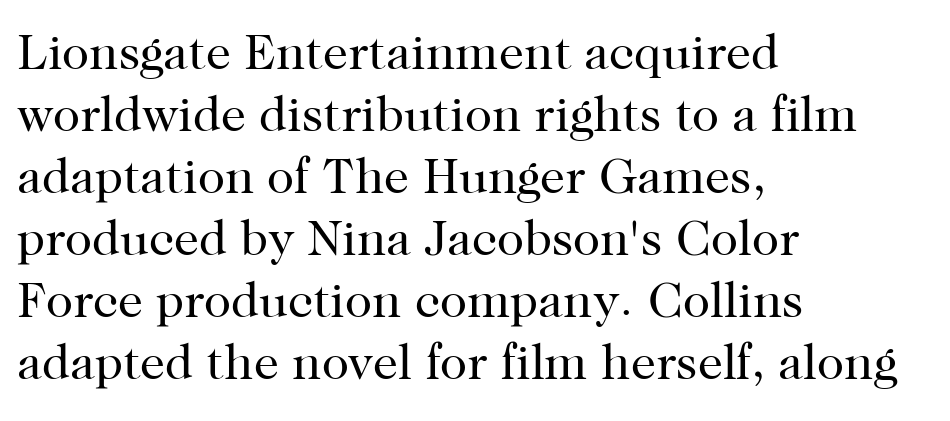
These lines are rendered in a variable-pitch font. Short and long lines alike share a common starting point at left. Glance below the letters and you will spot only blank space. Small tapered or slab feet sit at the stroke ends, so this counts as serif. This sample uses plain, unmodified letter spacing. Nope, not italic — everything's standing straight.
